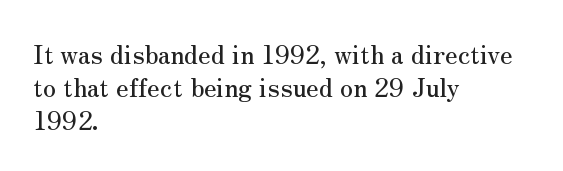
Q: Is the text italic (slanted)? A: No, it is upright.
Q: Is the text underlined? A: No.
Q: How is the paragraph aligned? A: Left-aligned.
Q: Is the spacing between letters normal or unusually wide? A: Normal.
Q: Is the spacing between lines tight, normal or loose? A: Normal.
